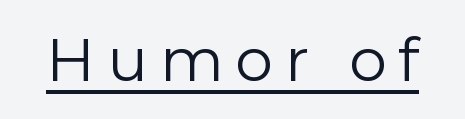
Is this a fixed-width face? No — the glyphs have proportional, varying widths. The letterforms sit at book weight or below. The axis of the letterforms is exactly vertical. The designer went with a sans here, leaving each stem footless. The glyphs are accompanied by a horizontal stroke just below them.
